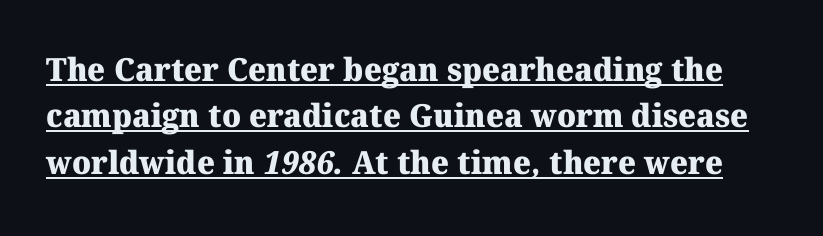
Q: Is the text bold? A: Yes.
Q: Is the typeface a serif or a sans-serif typeface? A: Serif.
Q: Is the text underlined? A: Yes.
Q: Is the spacing between letters normal or unusually wide? A: Normal.
Q: Is the spacing between lines tight, normal or loose? A: Normal.
Q: Width (condensed, normal, or wide)? A: Normal.
Q: Stroke contrast? A: Medium.
Q: x-height? A: Medium.
Q: Monospaced? A: No.
